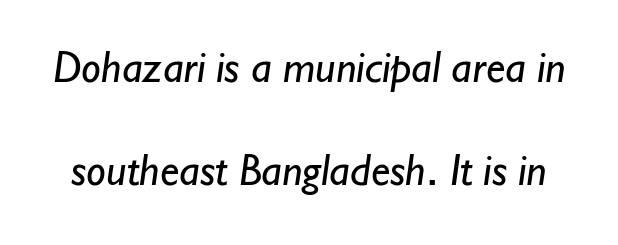
Q: Is the text bold? A: No.
Q: Is the typeface a serif or a sans-serif typeface? A: Sans-serif.
Q: Is the text underlined? A: No.
Q: Is the spacing between letters normal or unusually wide? A: Normal.
Q: Is the spacing between lines tight, normal or loose? A: Loose.
Q: Width (condensed, normal, or wide)? A: Normal.
Q: Stroke contrast? A: Low.
Q: x-height? A: Small.
Q: Monospaced? A: No.
